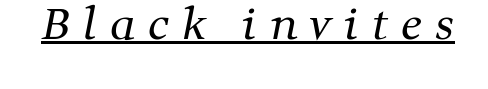
Q: Is the text bold? A: No.
Q: Is the typeface a serif or a sans-serif typeface? A: Serif.
Q: Is the text underlined? A: Yes.
Q: Is the spacing between letters normal or unusually wide? A: Unusually wide.
Q: Width (condensed, normal, or wide)? A: Normal.
Q: Stroke contrast? A: Medium.
Q: x-height? A: Medium.
Q: Monospaced? A: No.
